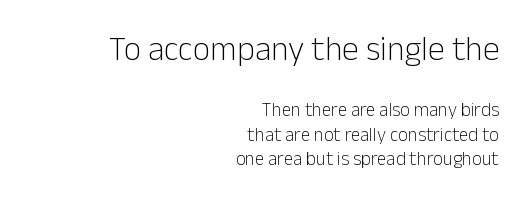
Q: Is the text bold? A: No.
Q: Is the text italic (slanted)? A: No, it is upright.
Q: Is the typeface a serif or a sans-serif typeface? A: Sans-serif.
Q: Is the text underlined? A: No.
Q: How is the paragraph aligned? A: Right-aligned.
Q: Is the spacing between letters normal or unusually wide? A: Normal.
Q: Is the spacing between lines tight, normal or loose? A: Normal.
Q: Which block of text is set in a larger size, the first (top) or the second (bottom)? A: The first (top) one.
Q: Width (condensed, normal, or wide)? A: Normal.
Q: Stroke contrast? A: Low.
Q: x-height? A: Medium.
Q: Monospaced? A: No.
